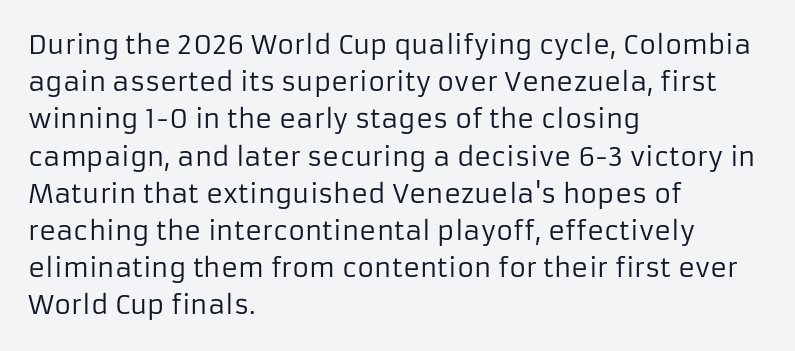
{"italic": "no", "bold": "no", "underline": "no", "align": "left", "line_spacing": "normal", "line_spacing_ratio": 1.43, "letter_spacing": "normal", "letter_spacing_em": 0.0, "glyph_px": 26}
